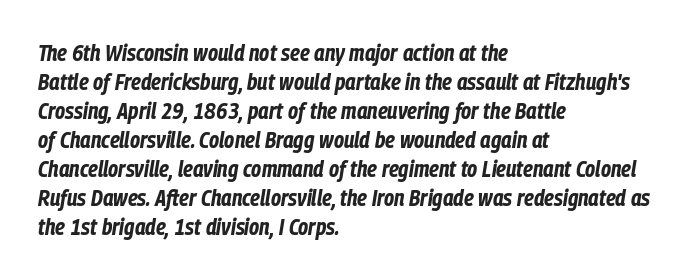
Q: Is the text bold? A: Yes.
Q: Is the text italic (slanted)? A: Yes, it leans right by about 9 degrees.
Q: Is the text underlined? A: No.
Q: How is the paragraph aligned? A: Left-aligned.
Q: Is the spacing between letters normal or unusually wide? A: Normal.
Q: Is the spacing between lines tight, normal or loose? A: Normal.
